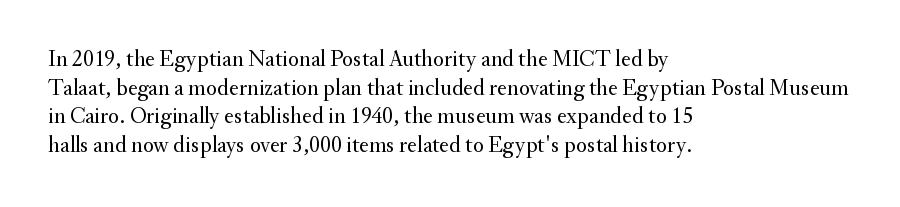
{"italic": "no", "bold": "no", "underline": "no", "align": "left", "line_spacing": "normal", "line_spacing_ratio": 1.25, "letter_spacing": "normal", "letter_spacing_em": 0.0, "glyph_px": 23}
